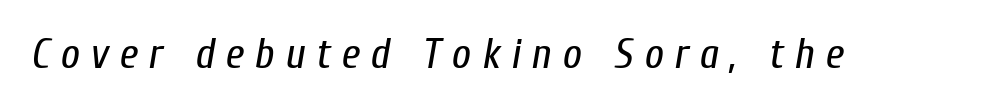
The image shows 42 px regular-weight, condensed type, italic (leaning right); set unusually wide letter spacing (+0.26 em), not underlined; low stroke contrast and a medium x-height.
